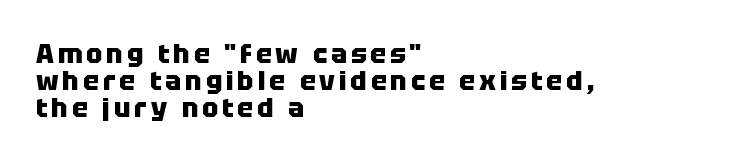
{"italic": "no", "bold": "yes", "underline": "no", "align": "left", "line_spacing": "tight", "line_spacing_ratio": 1.0, "glyph_px": 27}
